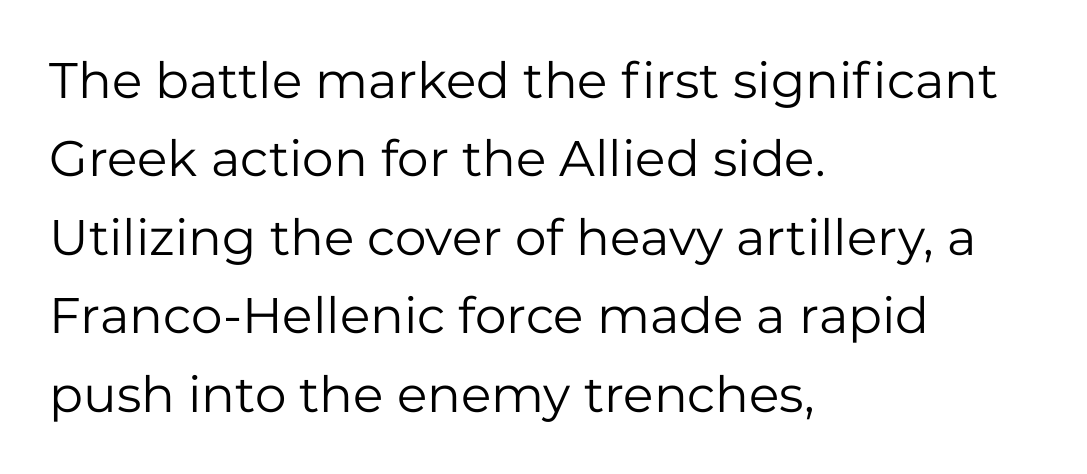
{"serif": "no", "italic": "no", "bold": "no", "weight": "regular", "width": "normal", "stroke_contrast": "low", "x_height": "medium", "monospaced": "no", "underline": "no", "align": "left", "line_spacing": "normal", "line_spacing_ratio": 1.57, "letter_spacing": "normal", "letter_spacing_em": 0.0, "glyph_px": 50}
